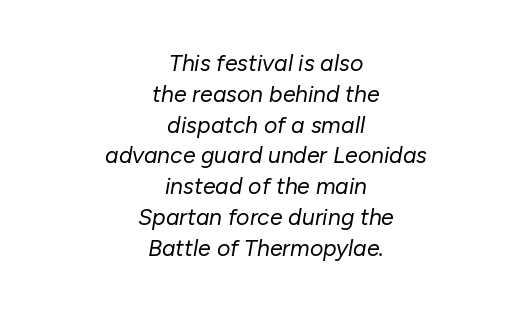
{"italic": "yes", "lean": "right", "slant_degrees": 10, "bold": "no", "underline": "no", "align": "center", "line_spacing": "normal", "line_spacing_ratio": 1.34, "letter_spacing": "normal", "letter_spacing_em": 0.0, "glyph_px": 23}
